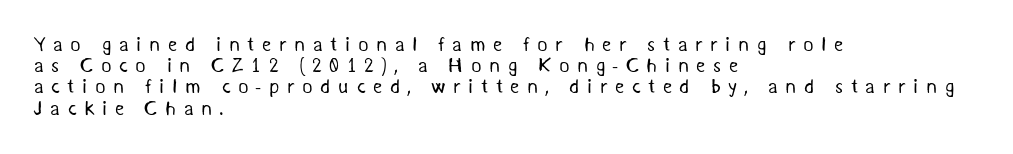
A typesetter would call this leading minimal, almost set solid. Teacher's note: observe the even left margin — that is flush-left alignment. The passage shown is not bold in any degree. The letterforms stand isolated, each surrounded by extra space.
